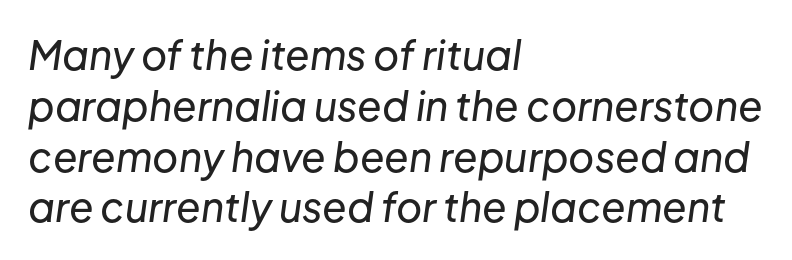
A typesetter would call this leading conventional body-copy spacing. The specimen reads as italic at a glance. Bare-footed words on every line. The passage shown is typed in a proportional face where columns would drift. The ragged edge is on the right, which tells us the setting is flush left. Honestly, the letter spacing is just normal — you wouldn't notice it.
